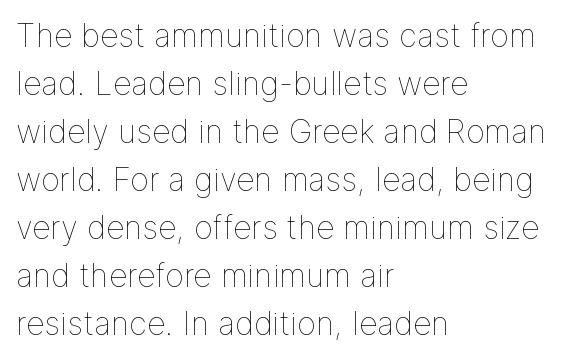
The image shows 32 px thin type, upright; set left-aligned, normal line spacing (1.5x), normal letter spacing, not underlined; low stroke contrast and a medium x-height.
